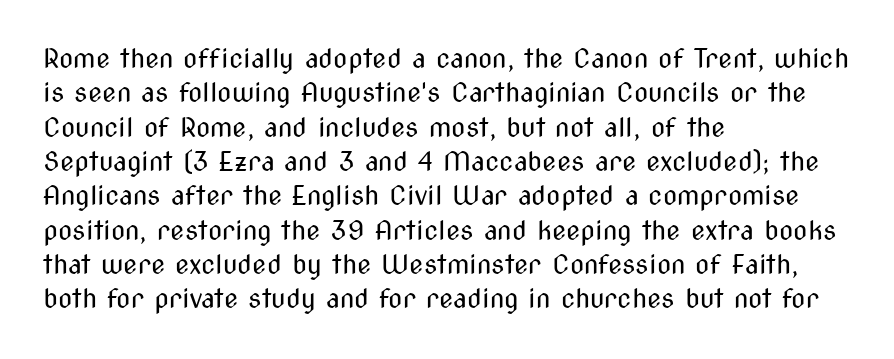
Q: Is the text bold? A: No.
Q: Is the text italic (slanted)? A: No, it is upright.
Q: Is the text underlined? A: No.
Q: How is the paragraph aligned? A: Left-aligned.
Q: Is the spacing between letters normal or unusually wide? A: Normal.
Q: Is the spacing between lines tight, normal or loose? A: Normal.
